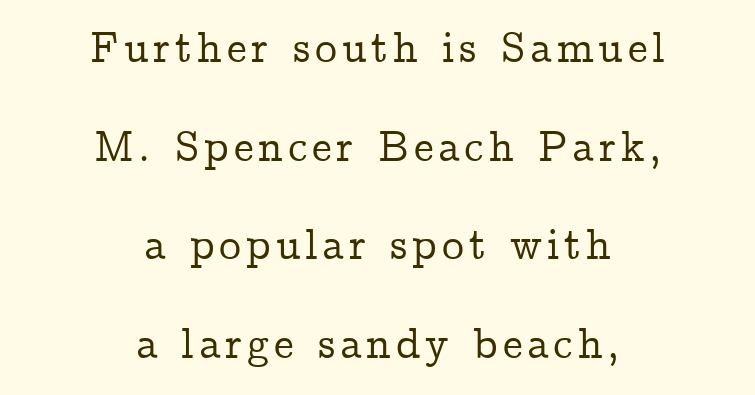
Q: Is the text italic (slanted)? A: No, it is upright.
Q: Is the typeface a serif or a sans-serif typeface? A: Serif.
Q: Is the text underlined? A: No.
Q: How is the paragraph aligned? A: Centered.
Q: Is the spacing between lines tight, normal or loose? A: Loose.
Q: Width (condensed, normal, or wide)? A: Normal.
Q: Stroke contrast? A: Low.
Q: x-height? A: Medium.
Q: Monospaced? A: No.
